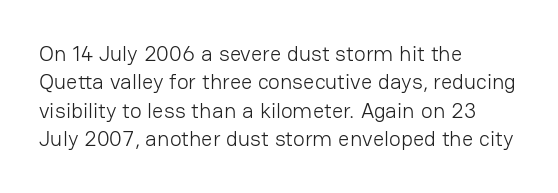
Q: Is the text bold? A: No.
Q: Is the text italic (slanted)? A: No, it is upright.
Q: Is the text underlined? A: No.
Q: How is the paragraph aligned? A: Left-aligned.
Q: Is the spacing between letters normal or unusually wide? A: Normal.
Q: Is the spacing between lines tight, normal or loose? A: Normal.
